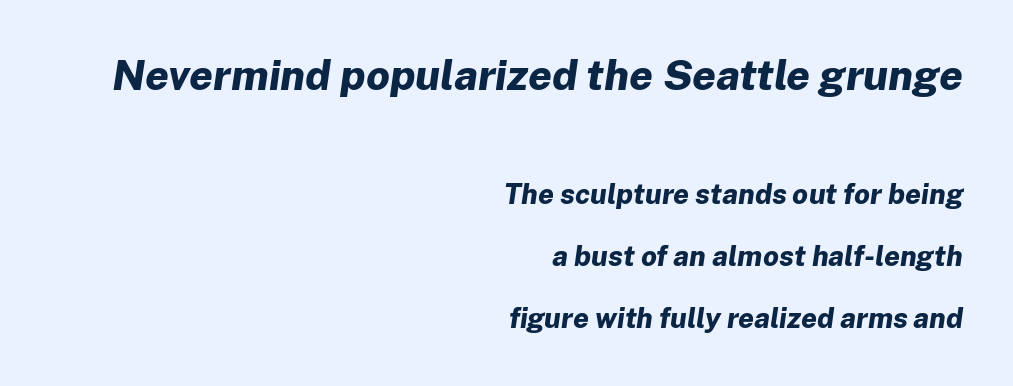
This sample has the flowing, uneven cadence of proportional lettering. Here the glyphs are tracked normally, forming tight word shapes. Successive baselines arrive slowly, with a big drop between each. The upper block of text is set noticeably larger than the block beneath it. Horizontal alignment here is rightward, an uncommon choice for prose. Its strokes are broad and dark, the hallmark of bold type.
